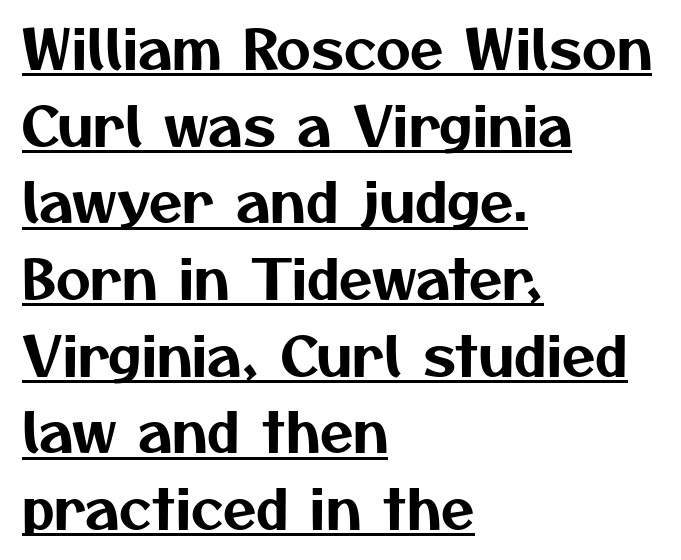
Note the varied advance widths — an 'i' is clearly narrower than an 'm'. Each word holds together tightly as a unit, with standard inter-letter gaps. This sample carries an underscore along the baseline area. The vertical gap from one line to the next is medium. Are there feet on the stems? There aren't — it's a sans.
